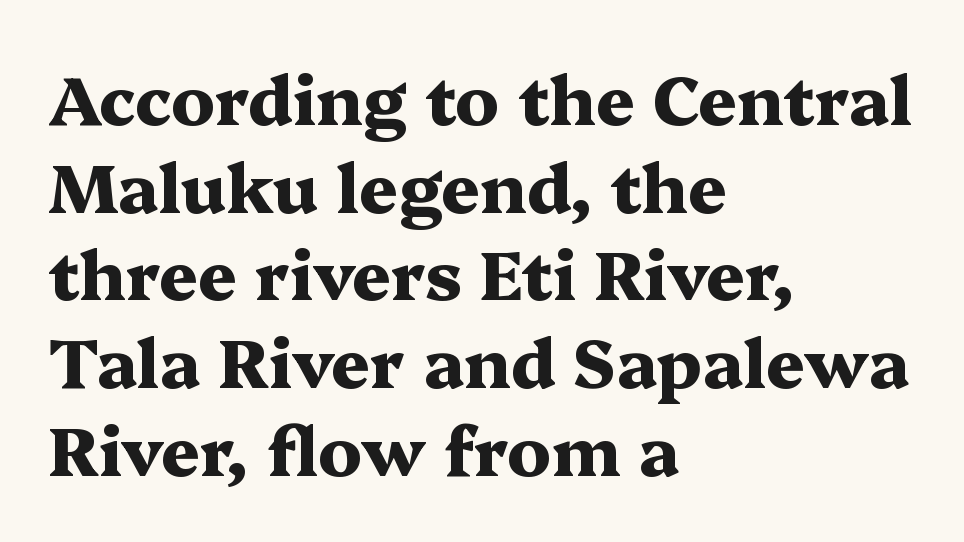
The image shows 68 px heavy, wide serif type, upright; set left-aligned, normal line spacing (1.29x), normal letter spacing, not underlined; medium stroke contrast and a medium x-height.
